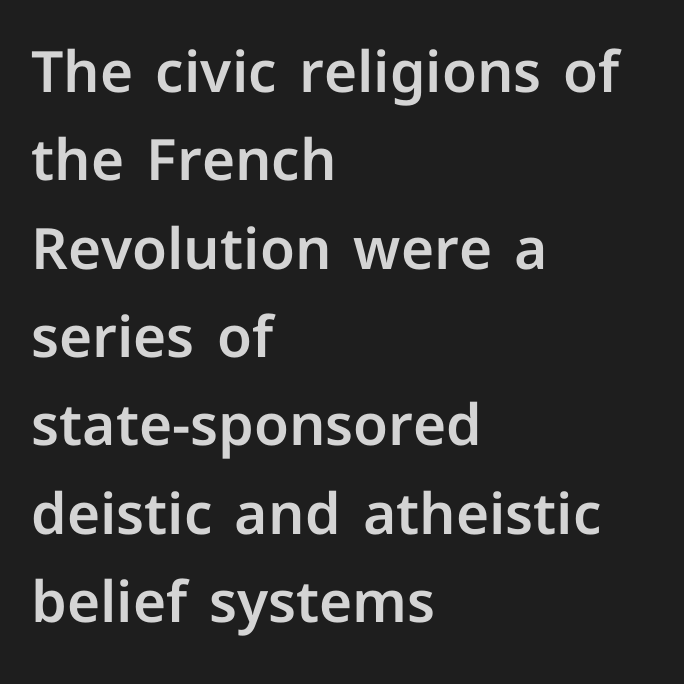
{"serif": "no", "italic": "no", "width": "normal", "stroke_contrast": "low", "x_height": "medium", "monospaced": "no", "underline": "no", "align": "left", "line_spacing": "normal", "line_spacing_ratio": 1.55, "letter_spacing": "normal", "letter_spacing_em": 0.0, "glyph_px": 57}
